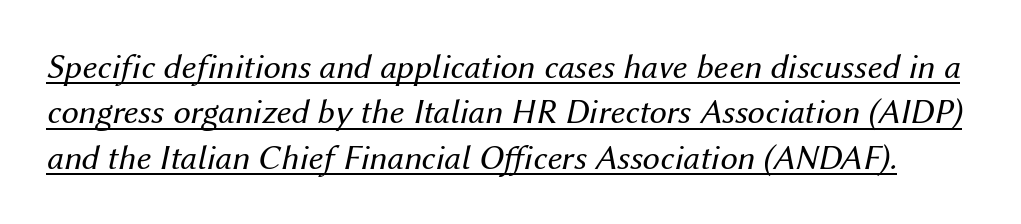
Q: Is the text bold? A: No.
Q: Is the text italic (slanted)? A: Yes, it leans right by about 12 degrees.
Q: Is the text underlined? A: Yes.
Q: Is the spacing between letters normal or unusually wide? A: Normal.
Q: Is the spacing between lines tight, normal or loose? A: Normal.
Q: Width (condensed, normal, or wide)? A: Normal.
Q: Stroke contrast? A: Medium.
Q: x-height? A: Medium.
Q: Monospaced? A: No.
